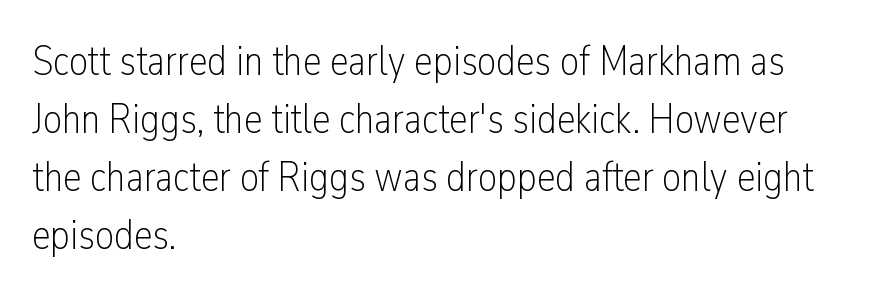
The image shows 42 px light, condensed sans-serif type, upright; set left-aligned, normal line spacing (1.38x), normal letter spacing, not underlined; low stroke contrast and a medium x-height.
